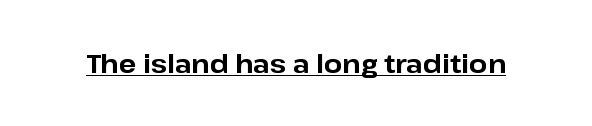
Q: Is the text bold? A: Yes.
Q: Is the text italic (slanted)? A: No, it is upright.
Q: Is the text underlined? A: Yes.
Q: Is the spacing between letters normal or unusually wide? A: Normal.
